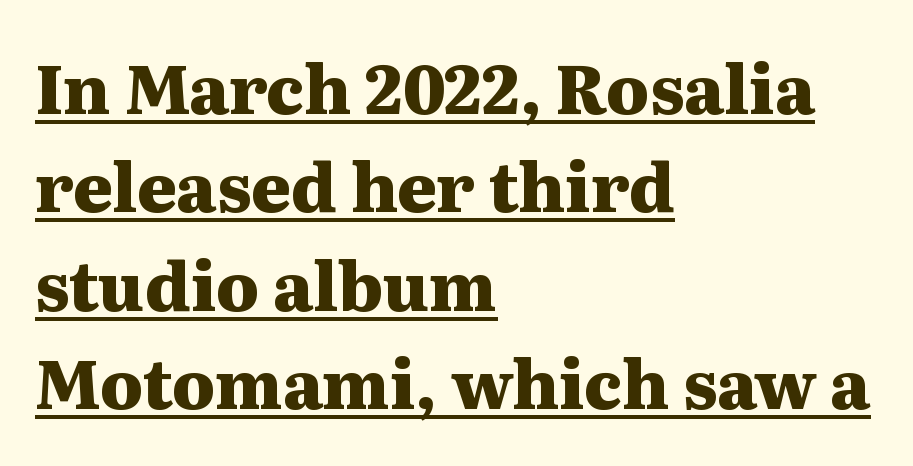
Compared with an ordinary text face, these strokes are far heavier — a full bold. The rendering keeps characters at their native spacing. Posture: straight, roman, zero tilt. Decoration check: the copy is underlined. Character widths vary here, with narrow letters taking less room than wide ones.
